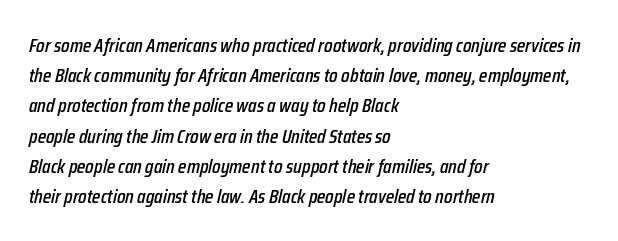
Q: Is the text italic (slanted)? A: Yes, it leans right by about 12 degrees.
Q: Is the text underlined? A: No.
Q: How is the paragraph aligned? A: Left-aligned.
Q: Is the spacing between letters normal or unusually wide? A: Normal.
Q: Is the spacing between lines tight, normal or loose? A: Normal.
